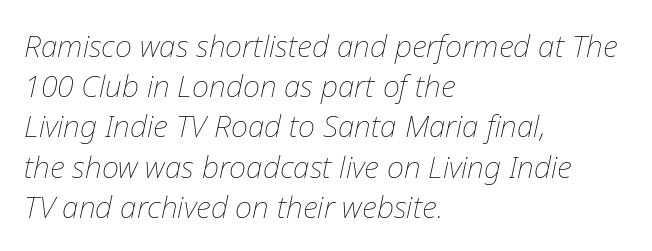
Nobody drew a line under any word here. Note the varied advance widths — an 'i' is clearly narrower than an 'm'. The text block is weighted toward the left margin, trailing off unevenly rightward. Bold? No — there's no thickening of the strokes.
